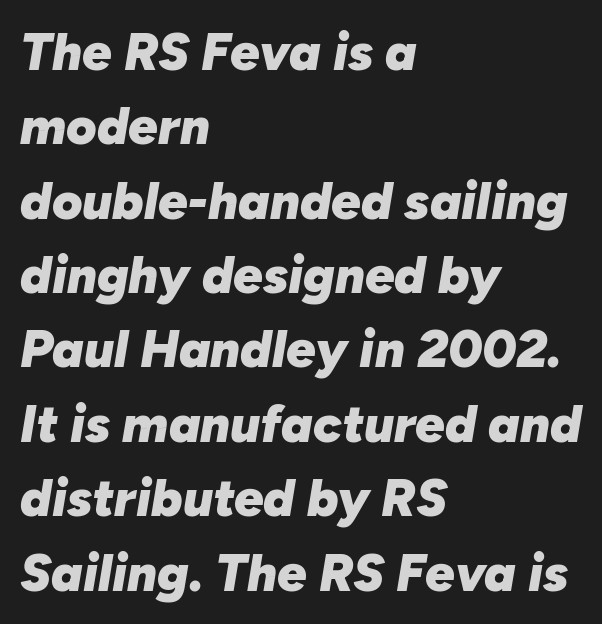
The image shows 52 px heavy type, italic (leaning right); set left-aligned, normal line spacing (1.43x), normal letter spacing, not underlined; low stroke contrast and a medium x-height.
